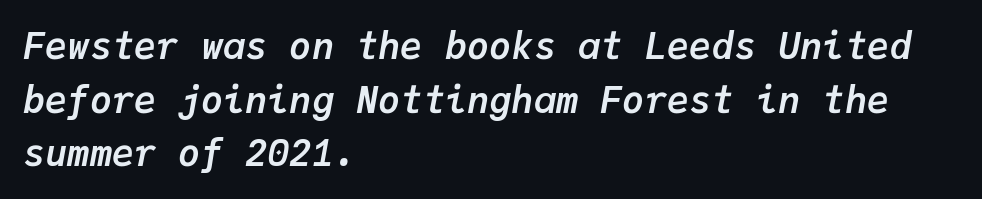
Q: Is the text bold? A: Yes.
Q: Is the text italic (slanted)? A: Yes, it leans right by about 9 degrees.
Q: Is the text underlined? A: No.
Q: How is the paragraph aligned? A: Left-aligned.
Q: Is the spacing between letters normal or unusually wide? A: Normal.
Q: Is the spacing between lines tight, normal or loose? A: Normal.
Q: Width (condensed, normal, or wide)? A: Normal.
Q: Stroke contrast? A: Low.
Q: x-height? A: Medium.
Q: Monospaced? A: Yes.
